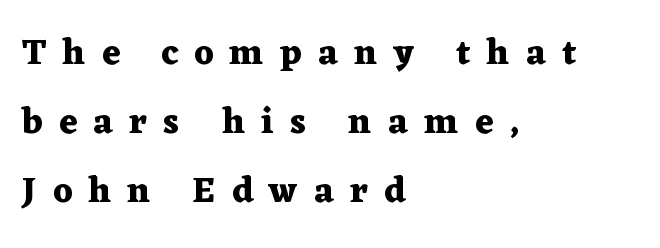
Q: Is the text bold? A: Yes.
Q: Is the text italic (slanted)? A: No, it is upright.
Q: Is the typeface a serif or a sans-serif typeface? A: Serif.
Q: Is the text underlined? A: No.
Q: How is the paragraph aligned? A: Left-aligned.
Q: Is the spacing between letters normal or unusually wide? A: Unusually wide.
Q: Is the spacing between lines tight, normal or loose? A: Loose.
Q: Width (condensed, normal, or wide)? A: Wide.
Q: Stroke contrast? A: Medium.
Q: x-height? A: Medium.
Q: Monospaced? A: No.
